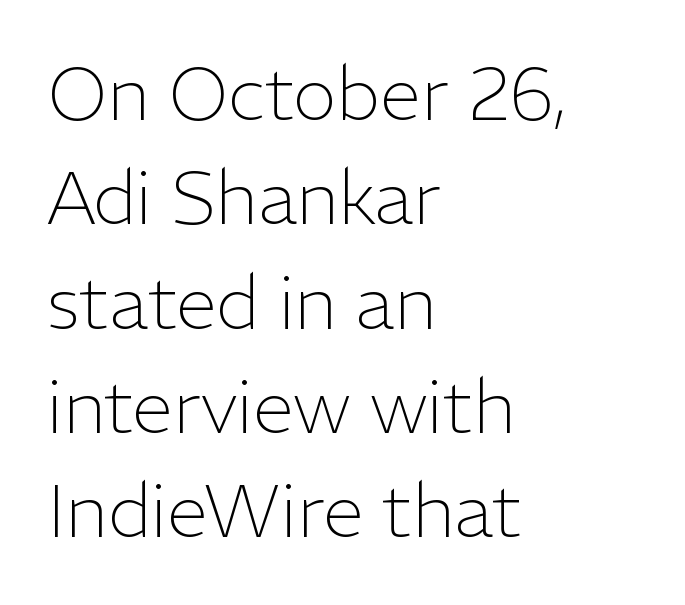
{"serif": "no", "italic": "no", "bold": "no", "weight": "light", "width": "normal", "stroke_contrast": "low", "x_height": "medium", "monospaced": "no", "underline": "no", "align": "left", "line_spacing": "normal", "line_spacing_ratio": 1.41, "letter_spacing": "normal", "letter_spacing_em": 0.0, "glyph_px": 74}
